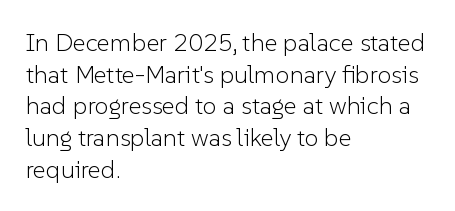
{"italic": "no", "bold": "no", "underline": "no", "align": "left", "line_spacing": "normal", "line_spacing_ratio": 1.27, "letter_spacing": "normal", "letter_spacing_em": 0.0, "glyph_px": 25}
